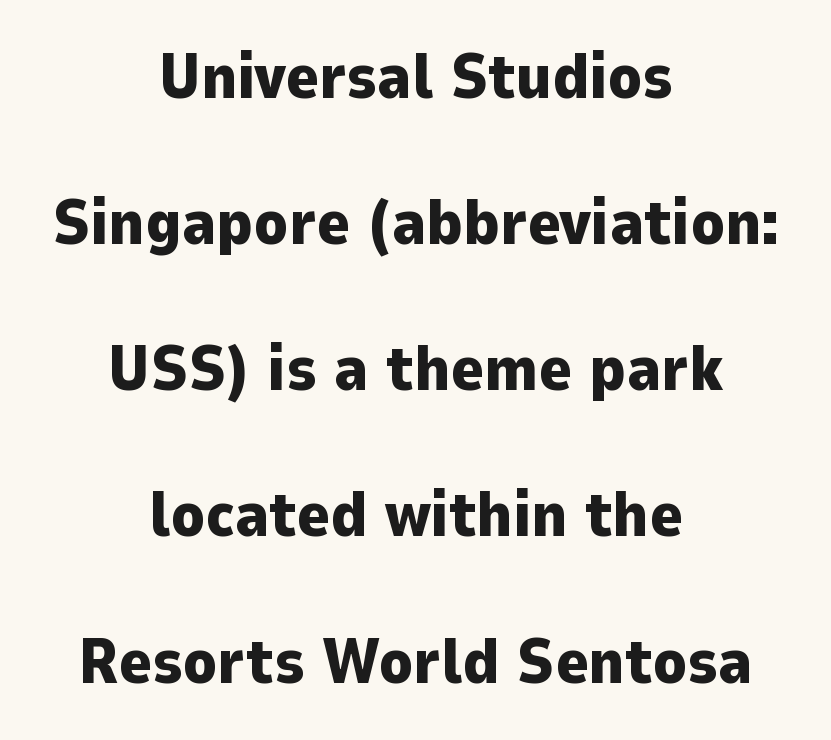
Honestly, the letter spacing is just normal — you wouldn't notice it. The specimen omits any rule beneath the text block's lines. Is this a fixed-width face? No — the glyphs have proportional, varying widths. Teacher's note: observe the equal gaps on both sides — that is centered alignment.
